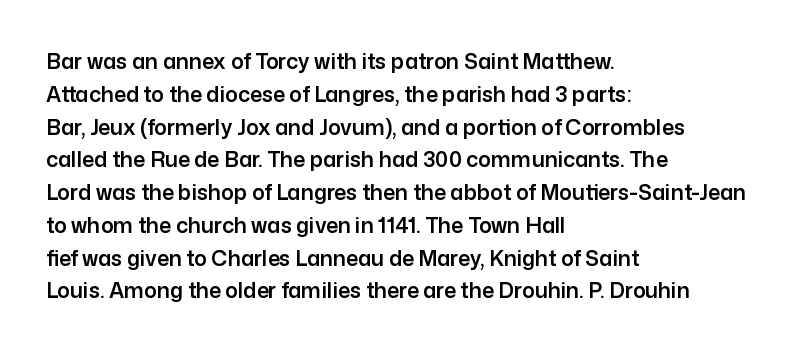
Q: Is the text italic (slanted)? A: No, it is upright.
Q: Is the text underlined? A: No.
Q: How is the paragraph aligned? A: Left-aligned.
Q: Is the spacing between letters normal or unusually wide? A: Normal.
Q: Is the spacing between lines tight, normal or loose? A: Normal.
